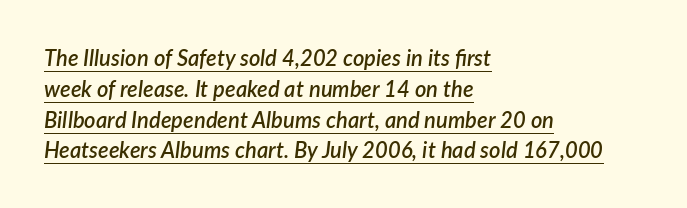
{"italic": "yes", "lean": "right", "slant_degrees": 7, "bold": "semi", "underline": "yes", "align": "left", "line_spacing": "normal", "line_spacing_ratio": 1.4, "letter_spacing": "normal", "letter_spacing_em": 0.0, "glyph_px": 22}
